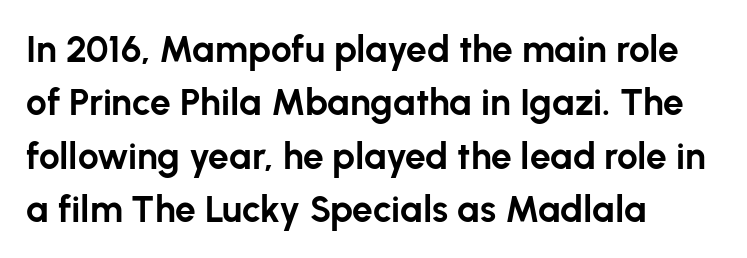
{"serif": "no", "italic": "no", "bold": "yes", "weight": "bold", "width": "normal", "stroke_contrast": "low", "x_height": "medium", "monospaced": "no", "underline": "no", "align": "left", "line_spacing": "normal", "line_spacing_ratio": 1.44, "letter_spacing": "normal", "letter_spacing_em": 0.0, "glyph_px": 37}
